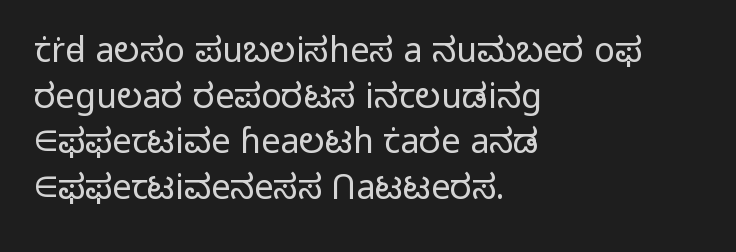
Q: Is the text bold? A: No.
Q: Is the text italic (slanted)? A: No, it is upright.
Q: Is the typeface a serif or a sans-serif typeface? A: Sans-serif.
Q: Is the text underlined? A: No.
Q: How is the paragraph aligned? A: Left-aligned.
Q: Is the spacing between letters normal or unusually wide? A: Normal.
Q: Is the spacing between lines tight, normal or loose? A: Normal.
Q: Width (condensed, normal, or wide)? A: Normal.
Q: Stroke contrast? A: Low.
Q: x-height? A: Medium.
Q: Monospaced? A: No.
